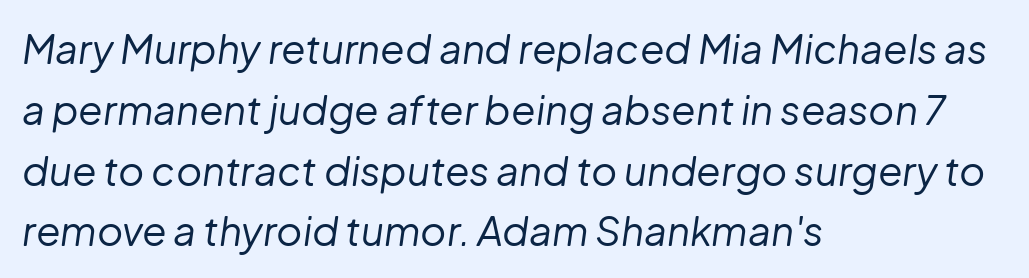
The image shows 40 px regular-weight type, italic (leaning right); set left-aligned, normal line spacing (1.52x), normal letter spacing, not underlined; low stroke contrast and a medium x-height.
